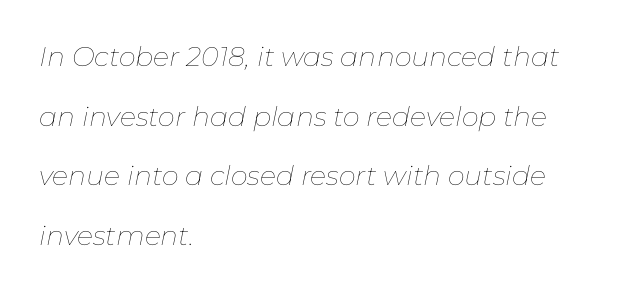
Q: Is the text bold? A: No.
Q: Is the text italic (slanted)? A: Yes, it leans right by about 11 degrees.
Q: Is the text underlined? A: No.
Q: How is the paragraph aligned? A: Left-aligned.
Q: Is the spacing between letters normal or unusually wide? A: Normal.
Q: Is the spacing between lines tight, normal or loose? A: Loose.
